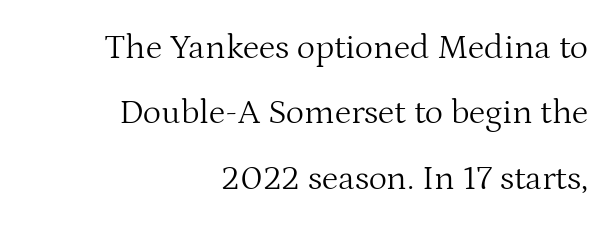
Upright lettering throughout. Short note: letters normally spaced. Underlining? Definitely not there. These lines stack with their right ends in a neat column.
